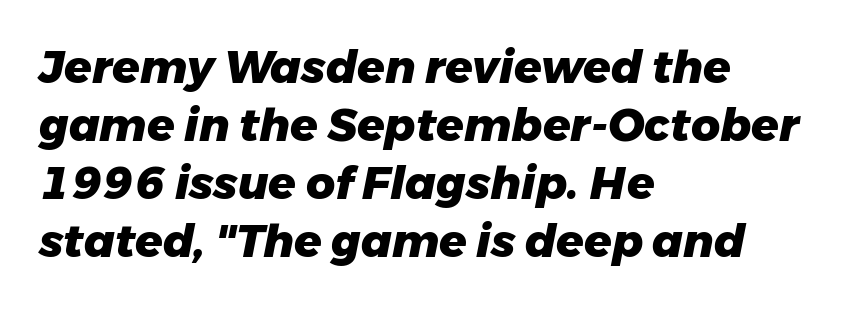
{"italic": "yes", "lean": "right", "slant_degrees": 11, "bold": "yes", "weight": "heavy", "width": "normal", "stroke_contrast": "low", "x_height": "medium", "monospaced": "no", "underline": "no", "align": "left", "line_spacing": "normal", "line_spacing_ratio": 1.29, "letter_spacing": "normal", "letter_spacing_em": 0.0, "glyph_px": 45}
